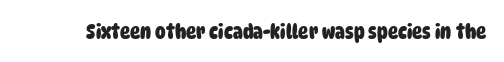
{"bold": "yes", "underline": "no", "letter_spacing": "normal", "letter_spacing_em": 0.0, "glyph_px": 21}
